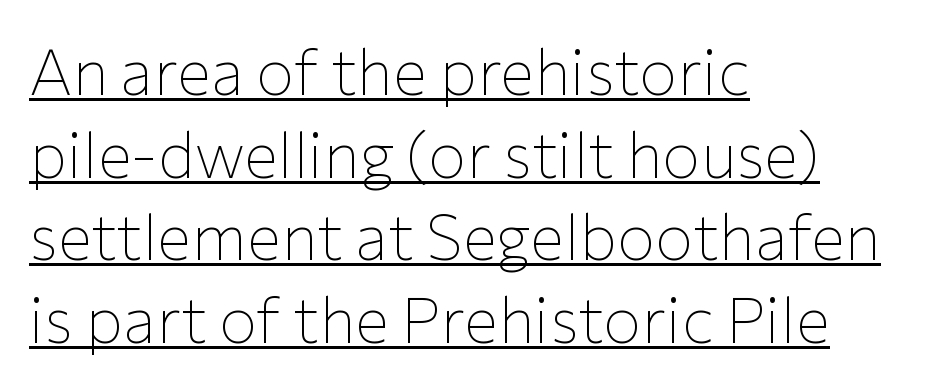
The letters advance in unequal steps, a hallmark of proportional type. What stands out about the letter spacing? Nothing — it is the standard amount. Font category for this specimen: sans-serif. The lettering stays uniformly vertical, giving the passage a roman look.
